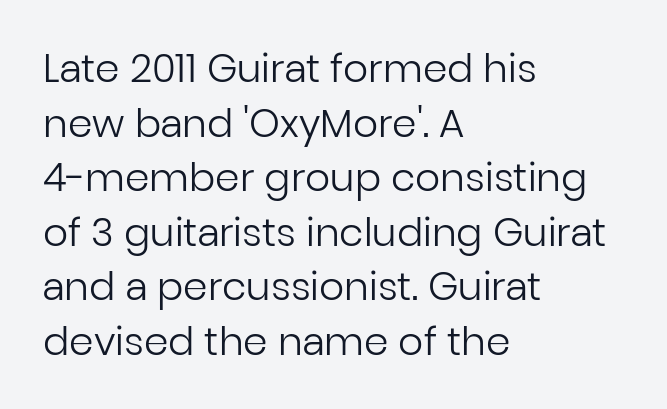
Character widths vary here, with narrow letters taking less room than wide ones. Counters stay open thanks to moderate or lighter strokes. Characters remain perfectly vertical along every line. The lines are quadded left.
